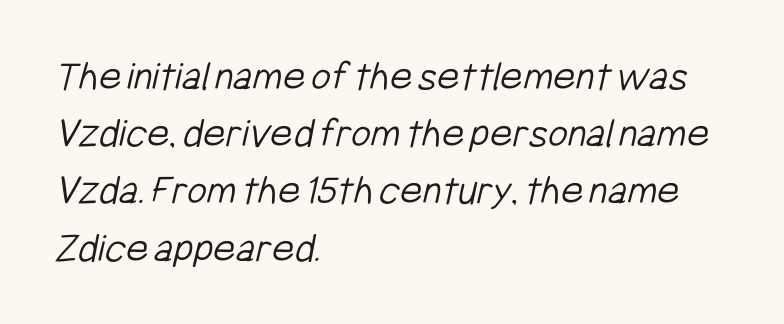
The font is comparable to plain body text, perhaps lighter. The face used here is a sans, in the tradition of grotesques and geometrics. A student would call this left alignment; a typographer would say flush left, rag right. You could not count columns in this text — the font is proportionally spaced. The type is set solid horizontally, with unmodified tracking.
